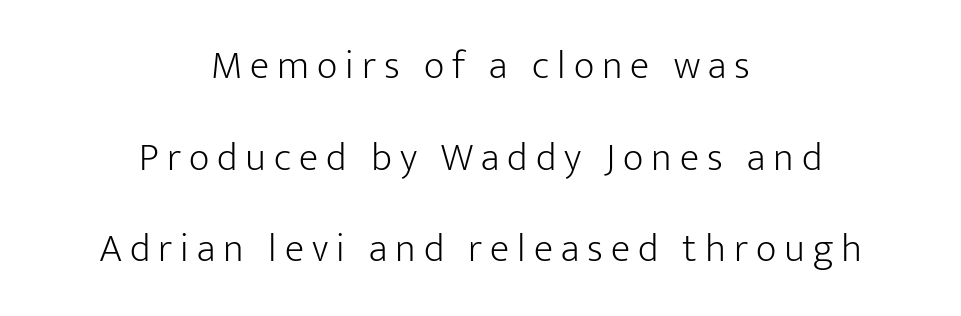
Letterform terminals end flat and unadorned throughout the passage. Spacing verdict: proportional, widths tailored to each character. Leading is clearly above the norm, producing a sparse column. Typeset on center — no edge is straight. The gap between lines stays unmarked. Weight: not bold — regular or lighter.
